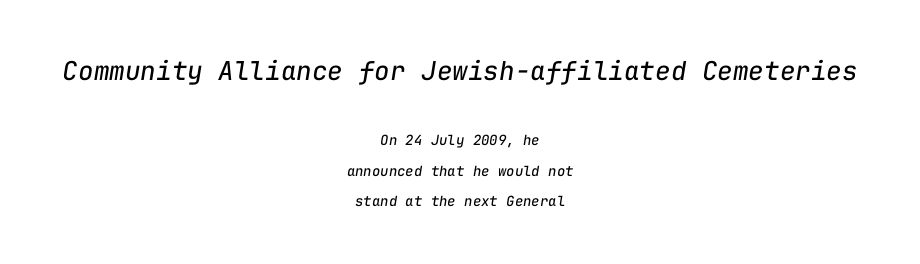
Q: Is the text bold? A: No.
Q: Is the text italic (slanted)? A: Yes, it leans right by about 9 degrees.
Q: Is the text underlined? A: No.
Q: How is the paragraph aligned? A: Centered.
Q: Is the spacing between letters normal or unusually wide? A: Normal.
Q: Is the spacing between lines tight, normal or loose? A: Loose.
Q: Which block of text is set in a larger size, the first (top) or the second (bottom)? A: The first (top) one.
